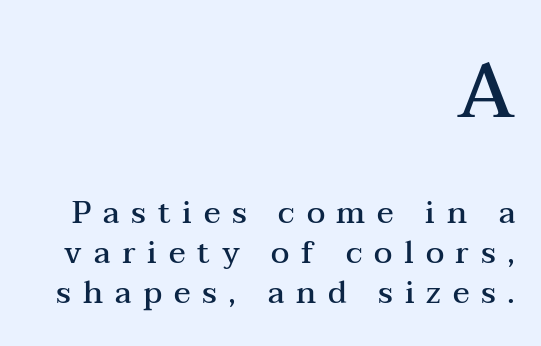
Is this a sans? No — the strokes have serifs. A semibold gives these letters moderate extra thickness, short of bold. The type sits square on the baseline with zero lean. The rendering uses natural spacing where letterforms have individual widths.
